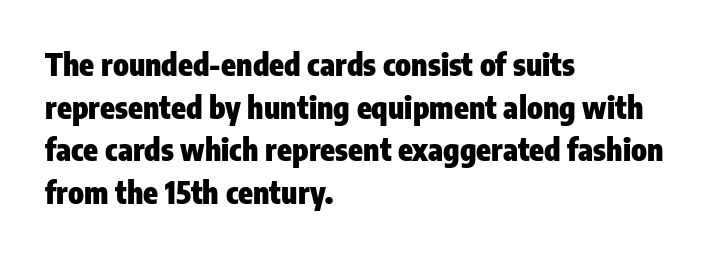
Q: Is the text bold? A: Yes.
Q: Is the text italic (slanted)? A: No, it is upright.
Q: Is the typeface a serif or a sans-serif typeface? A: Sans-serif.
Q: Is the text underlined? A: No.
Q: How is the paragraph aligned? A: Left-aligned.
Q: Is the spacing between letters normal or unusually wide? A: Normal.
Q: Is the spacing between lines tight, normal or loose? A: Normal.
Q: Width (condensed, normal, or wide)? A: Condensed.
Q: Stroke contrast? A: Low.
Q: x-height? A: Medium.
Q: Monospaced? A: No.
